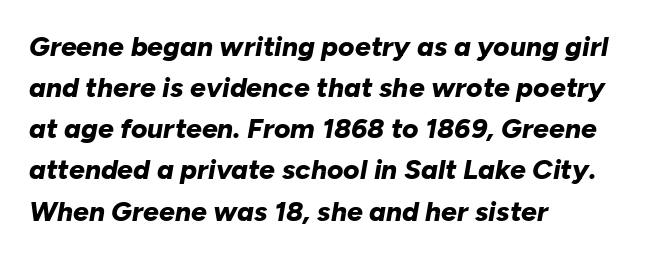
This sample has the flowing, uneven cadence of proportional lettering. This rendering uses left alignment, leaving the right contour irregular. The rows are spaced the way most documents space them. Slanted lettering throughout. The letters sit at their default tracking, neither squeezed nor spread.
